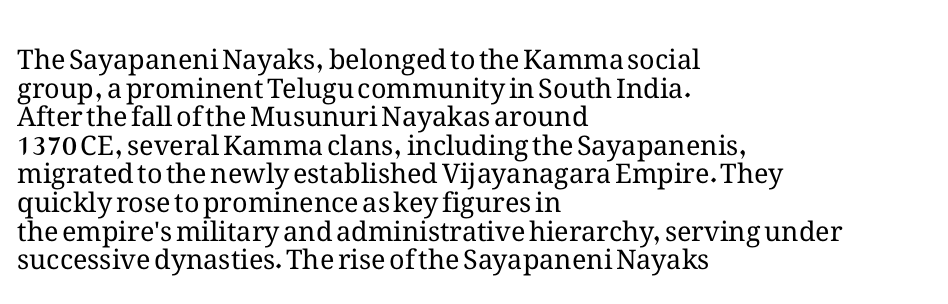
The image shows 27 px text type, upright; set left-aligned, tight line spacing (1.06x), normal letter spacing, not underlined.
